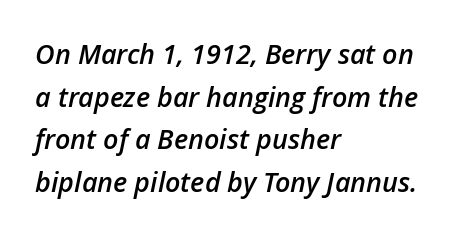
{"italic": "yes", "lean": "right", "slant_degrees": 12, "bold": "semi", "underline": "no", "align": "left", "line_spacing": "normal", "line_spacing_ratio": 1.58, "letter_spacing": "normal", "letter_spacing_em": 0.0, "glyph_px": 27}
